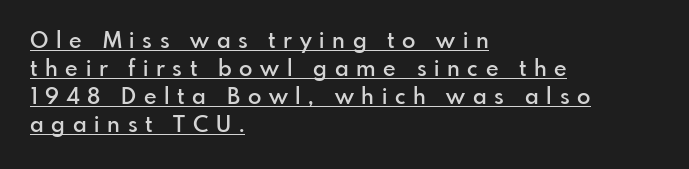
The image shows 22 px text type, upright; set left-aligned, normal line spacing (1.28x), unusually wide letter spacing (+0.35 em), underlined.
